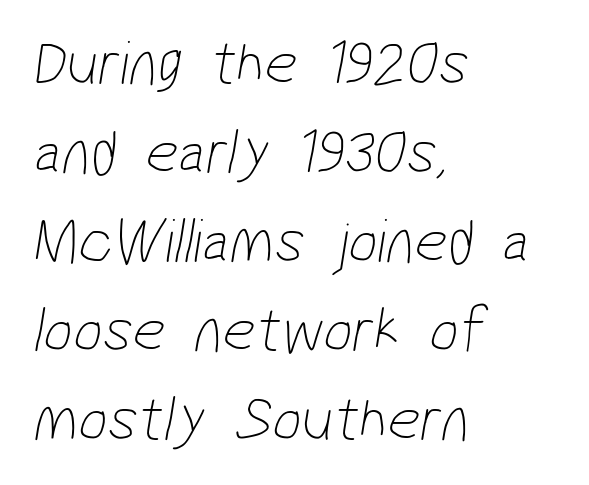
{"serif": "no", "bold": "no", "weight": "thin", "width": "condensed", "stroke_contrast": "low", "x_height": "medium", "monospaced": "no", "underline": "no", "align": "left", "line_spacing": "normal", "line_spacing_ratio": 1.39, "letter_spacing": "normal", "letter_spacing_em": 0.0, "glyph_px": 64}
